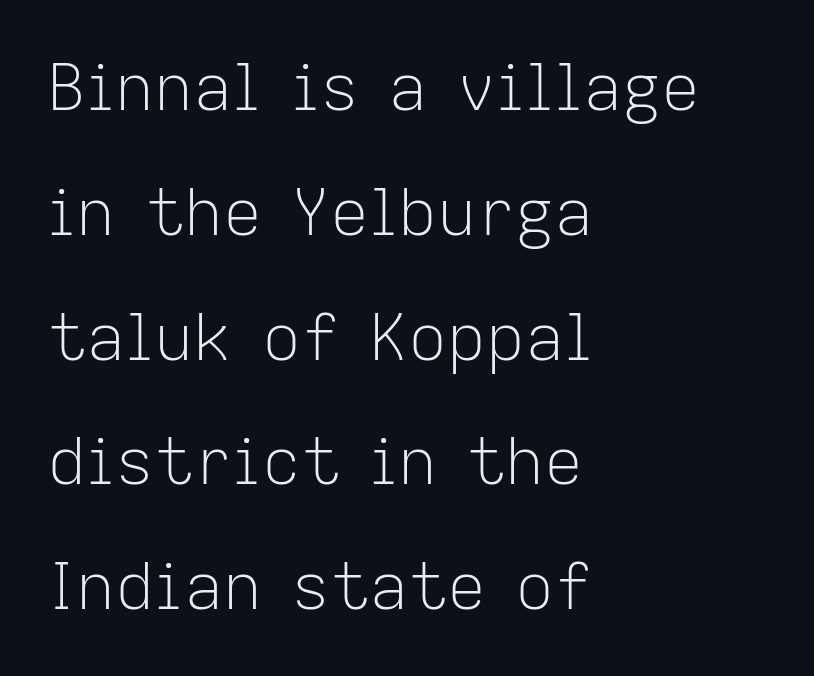
{"serif": "no", "italic": "no", "bold": "no", "weight": "light", "width": "normal", "stroke_contrast": "low", "x_height": "medium", "monospaced": "no", "underline": "no", "align": "left", "line_spacing": "loose", "line_spacing_ratio": 1.92, "letter_spacing": "normal", "letter_spacing_em": 0.0, "glyph_px": 65}
